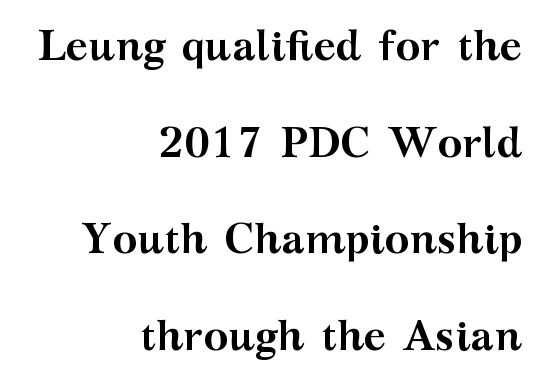
{"serif": "yes", "italic": "no", "bold": "yes", "weight": "semibold", "width": "wide", "stroke_contrast": "medium", "x_height": "medium", "monospaced": "no", "underline": "no", "align": "right", "line_spacing": "loose", "line_spacing_ratio": 2.3, "letter_spacing": "normal", "letter_spacing_em": 0.0, "glyph_px": 42}
